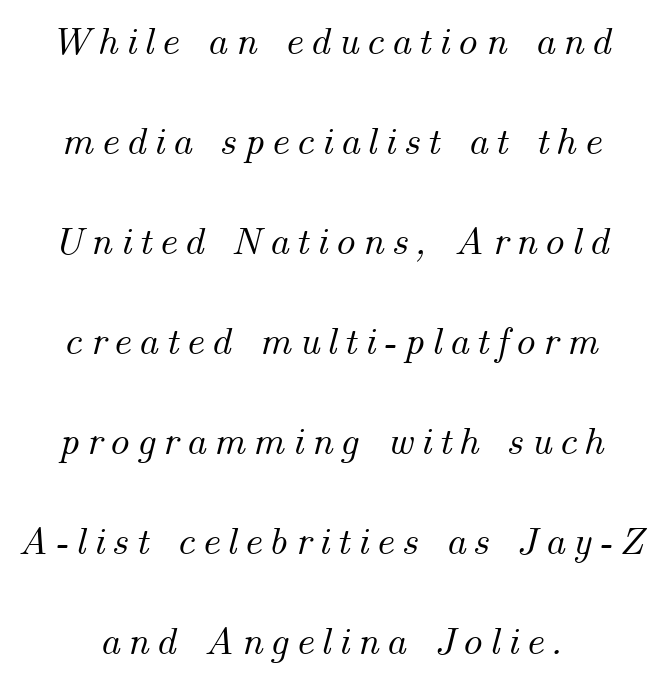
Do the characters align in a grid? No, the font is proportional. The text carries the slant typical of an italic or oblique font. Any mark beneath the type? The region is blank. Does the leading feel generous? Absolutely, it's lavish.
